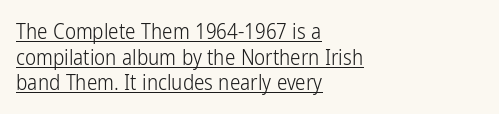
Q: Is the text bold? A: No.
Q: Is the text italic (slanted)? A: No, it is upright.
Q: Is the text underlined? A: Yes.
Q: How is the paragraph aligned? A: Left-aligned.
Q: Is the spacing between letters normal or unusually wide? A: Normal.
